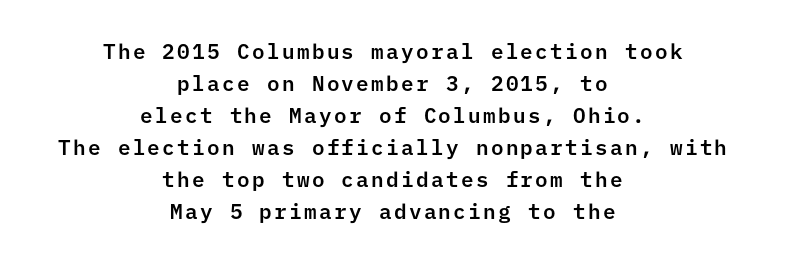
The image shows 21 px text type, upright; set centered, normal line spacing (1.52x), not underlined.
